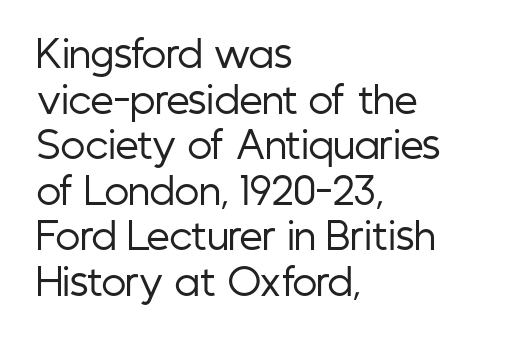
The image shows 37 px regular-weight, condensed sans-serif type, upright; set left-aligned, line spacing 1.23x, normal letter spacing, not underlined; low stroke contrast and a medium x-height.
